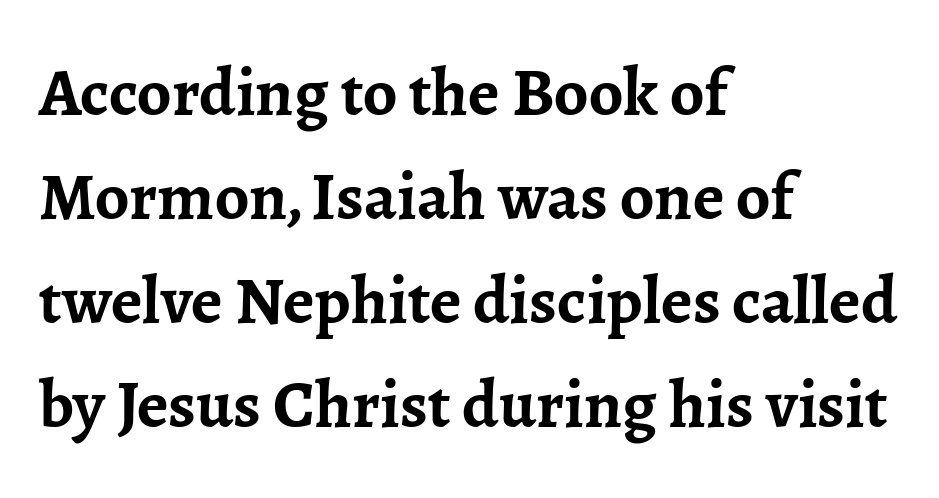
The image shows 68 px semibold serif type, upright; set left-aligned, normal line spacing (1.53x), normal letter spacing, not underlined; low stroke contrast and a medium x-height.
